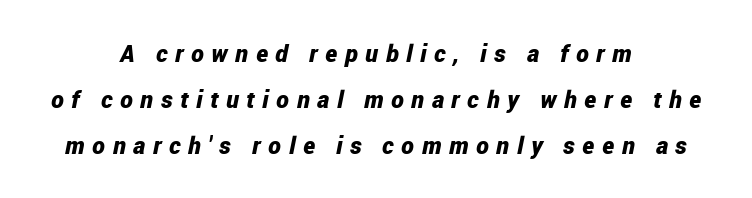
The image shows 24 px bold type, italic (leaning right); set centered, loose line spacing (1.92x), unusually wide letter spacing (+0.32 em), not underlined.
